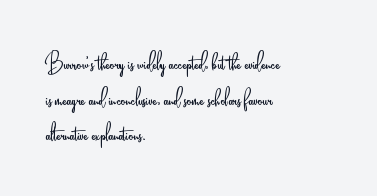
{"serif": "no", "bold": "no", "weight": "light", "width": "condensed", "stroke_contrast": "low", "x_height": "small", "monospaced": "no", "underline": "no", "align": "left", "line_spacing_ratio": 1.23, "letter_spacing": "normal", "letter_spacing_em": 0.0, "glyph_px": 29}
